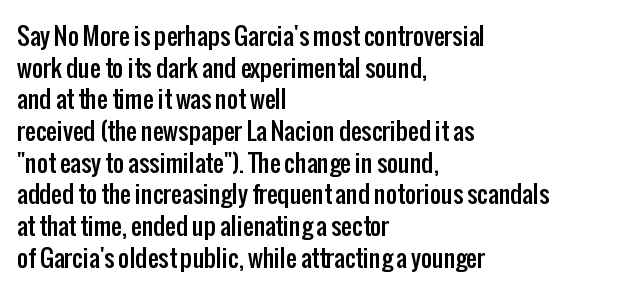
{"italic": "no", "underline": "no", "align": "left", "line_spacing": "normal", "line_spacing_ratio": 1.32, "letter_spacing": "normal", "letter_spacing_em": 0.0, "glyph_px": 24}
